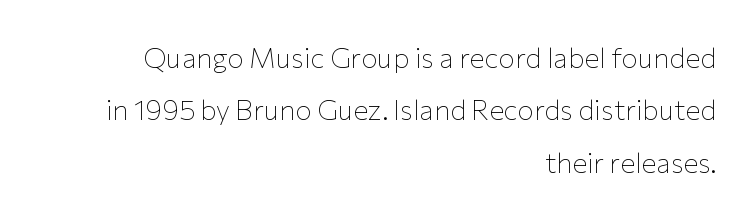
Q: Is the text bold? A: No.
Q: Is the text italic (slanted)? A: No, it is upright.
Q: Is the typeface a serif or a sans-serif typeface? A: Sans-serif.
Q: Is the text underlined? A: No.
Q: How is the paragraph aligned? A: Right-aligned.
Q: Is the spacing between letters normal or unusually wide? A: Normal.
Q: Width (condensed, normal, or wide)? A: Normal.
Q: Stroke contrast? A: Low.
Q: x-height? A: Medium.
Q: Monospaced? A: No.
